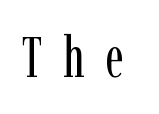
{"serif": "yes", "italic": "no", "bold": "no", "weight": "regular", "width": "condensed", "stroke_contrast": "low", "x_height": "medium", "monospaced": "no", "underline": "no", "letter_spacing": "wide", "letter_spacing_em": 0.36, "glyph_px": 57}
